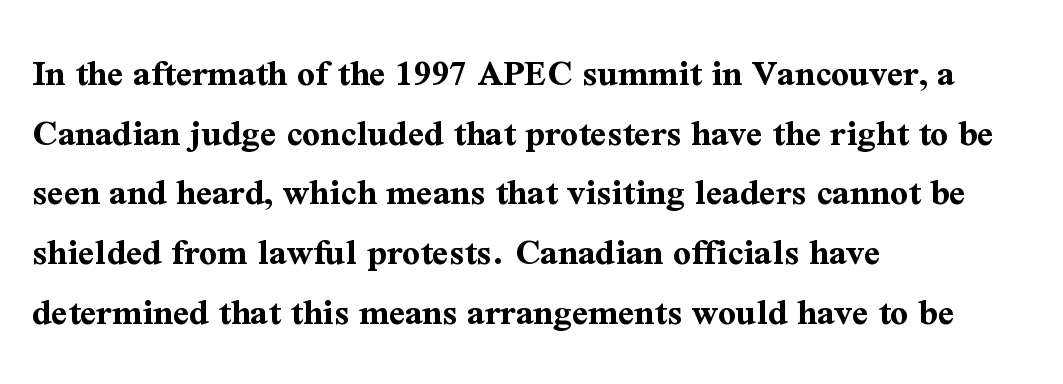
The image shows 39 px bold serif type, upright; set left-aligned, normal line spacing (1.53x), normal letter spacing, not underlined; medium stroke contrast and a medium x-height.
